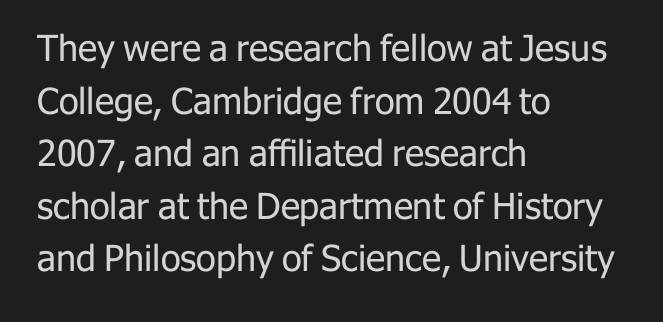
{"serif": "no", "italic": "no", "bold": "no", "weight": "regular", "width": "normal", "stroke_contrast": "low", "x_height": "medium", "monospaced": "no", "underline": "no", "align": "left", "line_spacing": "normal", "line_spacing_ratio": 1.46, "letter_spacing": "normal", "letter_spacing_em": 0.0, "glyph_px": 36}
